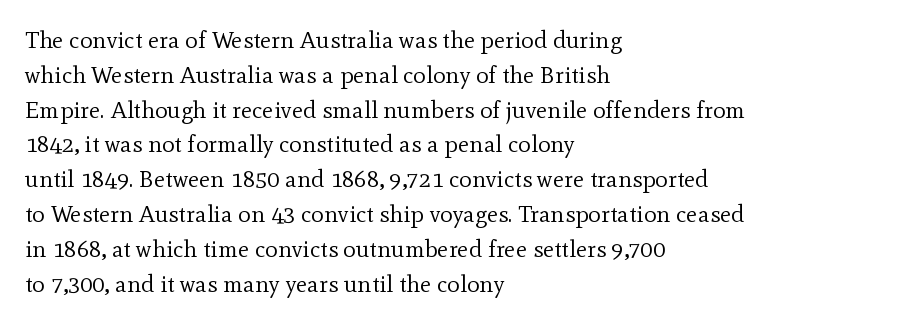
{"italic": "no", "bold": "no", "underline": "no", "align": "left", "line_spacing": "normal", "line_spacing_ratio": 1.45, "letter_spacing": "normal", "letter_spacing_em": 0.0, "glyph_px": 24}
